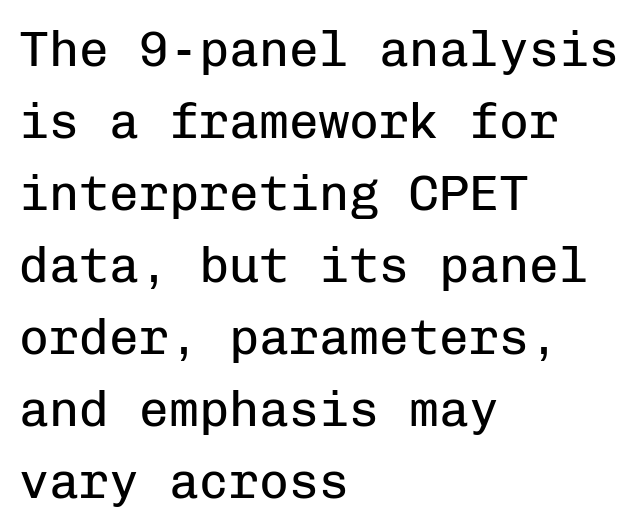
The image shows 50 px regular-weight sans-serif type, upright, monospaced; set left-aligned, normal line spacing (1.44x), normal letter spacing, not underlined; low stroke contrast and a medium x-height.
